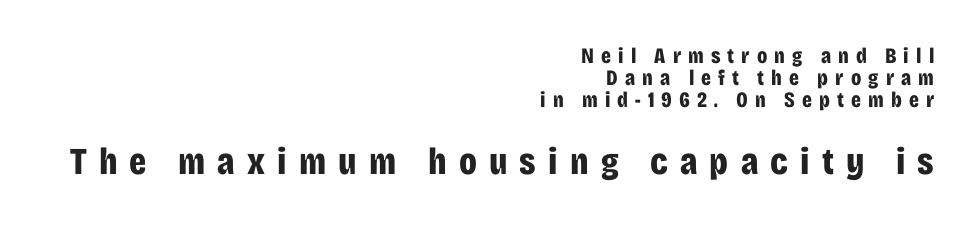
Words appear elongated and porous because spacing is wide. Which chunk is bigger? The second one — the bottom block dwarfs the top. Italic: no, the glyphs are upright roman. Which margin do the lines hug? The right one — the left edge is uneven. Here the designer chose a conventional face with non-uniform glyph widths. Caption: bold face, heavy strokes.
